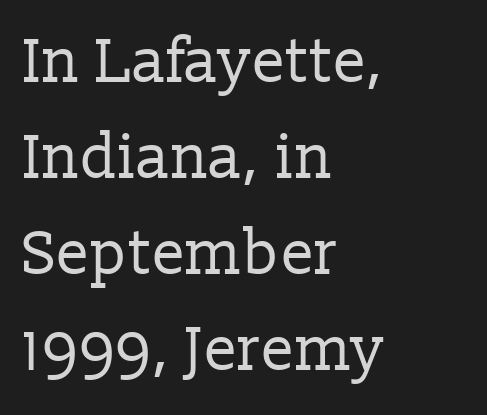
{"serif": "yes", "italic": "no", "bold": "no", "weight": "regular", "width": "normal", "stroke_contrast": "low", "x_height": "medium", "monospaced": "no", "underline": "no", "align": "left", "line_spacing": "normal", "line_spacing_ratio": 1.55, "letter_spacing": "normal", "letter_spacing_em": 0.0, "glyph_px": 62}
